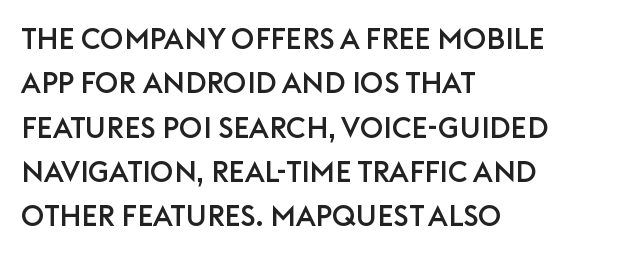
Q: Is the text italic (slanted)? A: No, it is upright.
Q: Is the typeface a serif or a sans-serif typeface? A: Sans-serif.
Q: Is the text underlined? A: No.
Q: How is the paragraph aligned? A: Left-aligned.
Q: Is the spacing between letters normal or unusually wide? A: Normal.
Q: Is the spacing between lines tight, normal or loose? A: Normal.
Q: Width (condensed, normal, or wide)? A: Normal.
Q: Stroke contrast? A: Low.
Q: x-height? A: Large.
Q: Monospaced? A: No.
